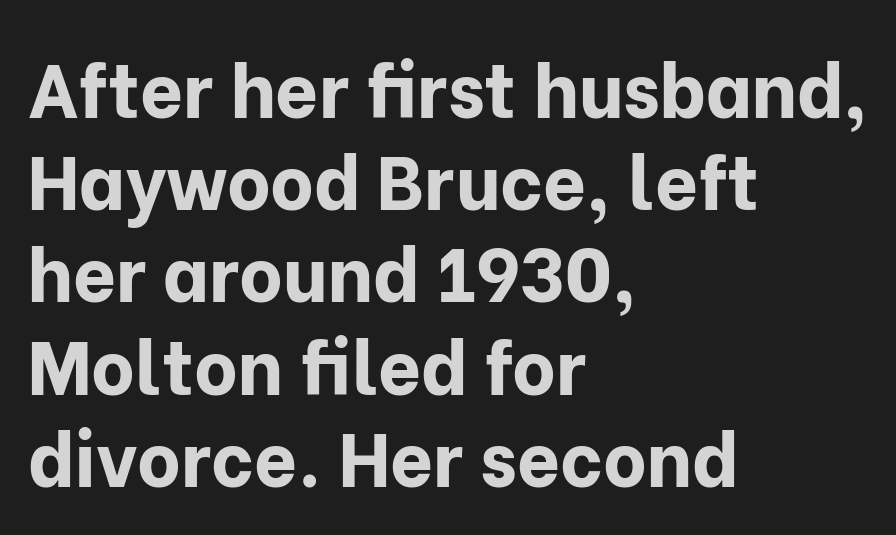
Notice how thick the strokes are: this is what a full bold looks like. Type without underlining. Honestly, the letter spacing is just normal — you wouldn't notice it. Nope, not italic — everything's standing straight.
